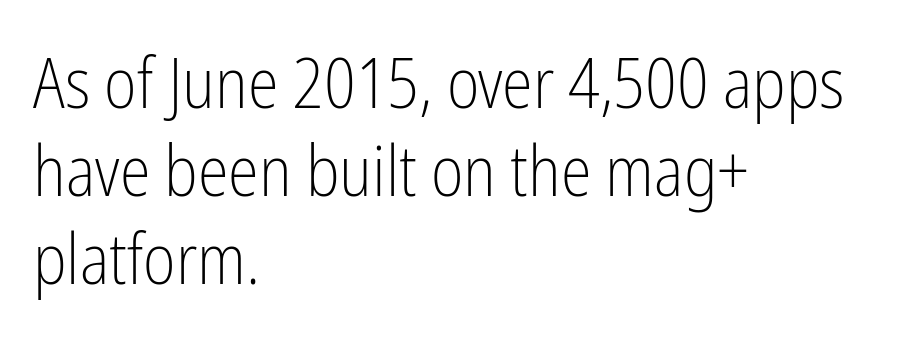
Bold? No — there's no thickening of the strokes. Horizontal bands of white between lines are of average thickness. The lines in this sample share a left origin and differ only in where they stop. The passage shown is typed in a proportional face where columns would drift. Note: no serifs on the glyphs. Letter spacing: default.
